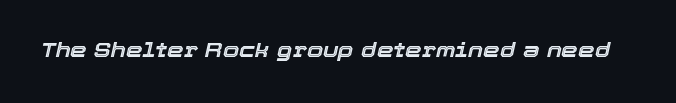
{"italic": "yes", "lean": "right", "slant_degrees": 12, "underline": "no", "letter_spacing": "normal", "letter_spacing_em": 0.0, "glyph_px": 21}
